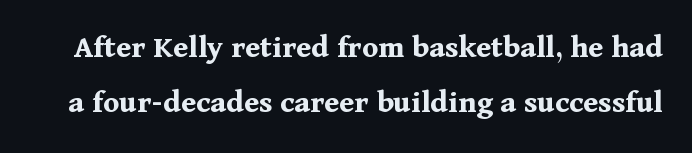
The image shows 33 px bold serif type, upright; set normal line spacing (1.68x), normal letter spacing, not underlined; medium stroke contrast and a medium x-height.
